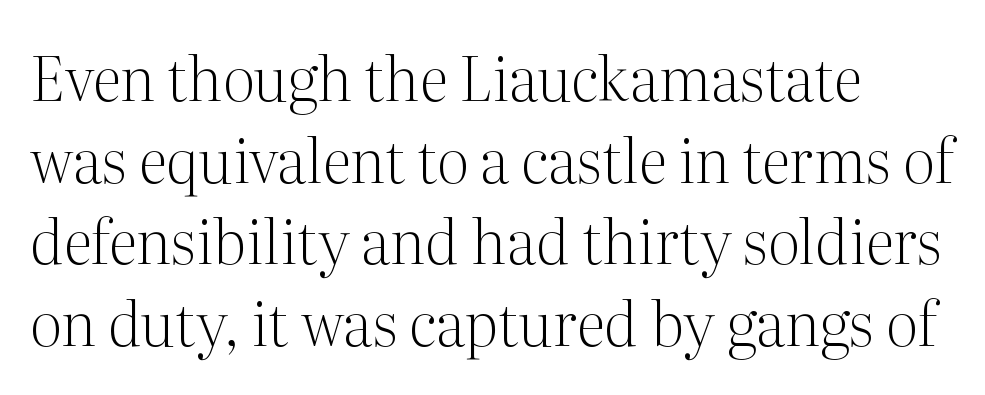
The image shows 60 px light serif type, upright; set left-aligned, normal line spacing (1.36x), normal letter spacing, not underlined; medium stroke contrast and a medium x-height.
